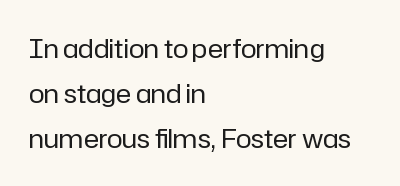
Just letters on the line, the space beneath them empty. Do the letters lean? They stand straight. Ink coverage per letter is moderate at most. Typeset ragged right — the left edge is the straight one.
